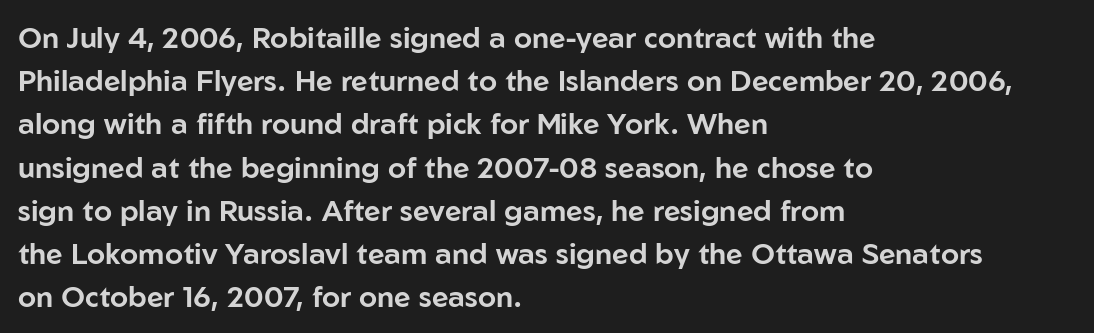
The text was rendered using a sans face with plain stroke endings. Every row of glyphs begins at an identical x-position on the left. Tracking here is standard; glyphs follow each other at the usual distance. Style check: upright.
